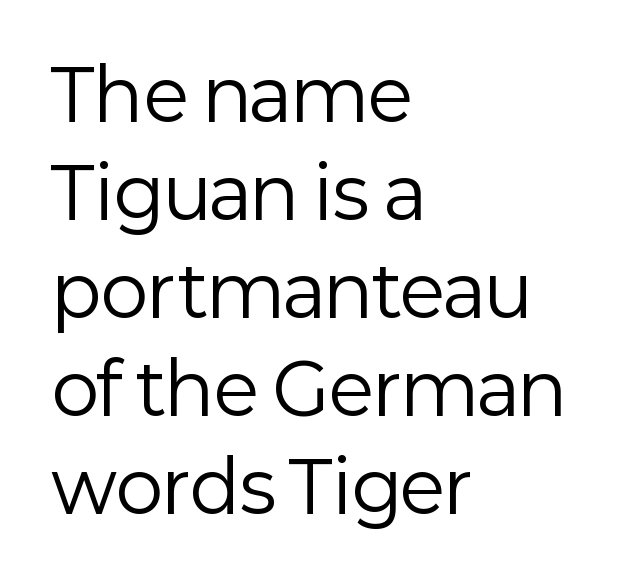
Q: Is the text bold? A: No.
Q: Is the text italic (slanted)? A: No, it is upright.
Q: Is the typeface a serif or a sans-serif typeface? A: Sans-serif.
Q: Is the text underlined? A: No.
Q: How is the paragraph aligned? A: Left-aligned.
Q: Is the spacing between letters normal or unusually wide? A: Normal.
Q: Is the spacing between lines tight, normal or loose? A: Normal.
Q: Width (condensed, normal, or wide)? A: Normal.
Q: Stroke contrast? A: Low.
Q: x-height? A: Medium.
Q: Monospaced? A: No.
